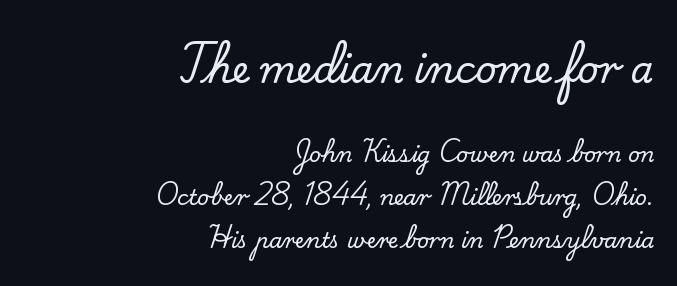
Q: Is the text italic (slanted)? A: Yes.
Q: Is the typeface a serif or a sans-serif typeface? A: Serif.
Q: Is the text underlined? A: No.
Q: How is the paragraph aligned? A: Right-aligned.
Q: Is the spacing between letters normal or unusually wide? A: Normal.
Q: Is the spacing between lines tight, normal or loose? A: Loose.
Q: Which block of text is set in a larger size, the first (top) or the second (bottom)? A: The first (top) one.
Q: Width (condensed, normal, or wide)? A: Normal.
Q: Stroke contrast? A: Low.
Q: x-height? A: Small.
Q: Monospaced? A: No.
